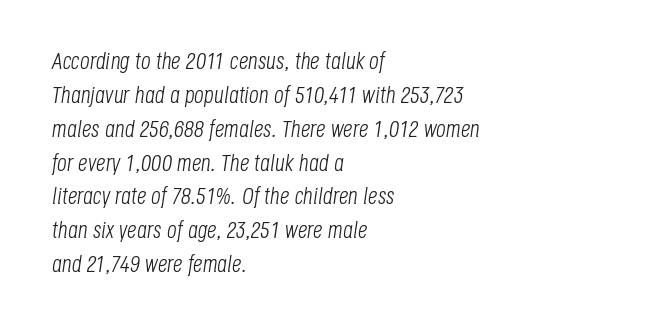
Is the letter spacing exaggerated? No — it looks like the ordinary default. The passage is arranged the way most books set body copy — flush left. The strokes carry an ordinary text weight at most. Normally led — the rows are evenly, conventionally spaced.
